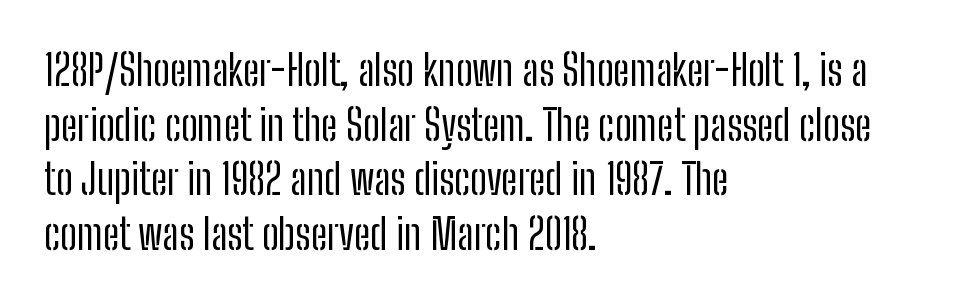
Unlike italic type, these characters show no tilt at all. Bare-footed words on every line. The face used here is rendered with its standard letterfit. Compared with a centered layout, this one pins lines to the left instead.
